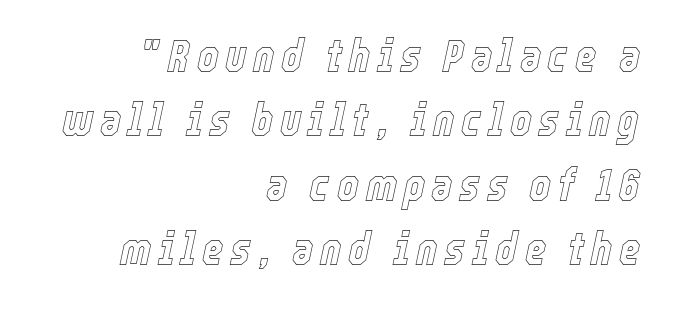
Q: Is the text italic (slanted)? A: Yes, it leans right by about 12 degrees.
Q: Is the text underlined? A: No.
Q: How is the paragraph aligned? A: Right-aligned.
Q: Is the spacing between lines tight, normal or loose? A: Normal.
Q: Width (condensed, normal, or wide)? A: Condensed.
Q: x-height? A: Medium.
Q: Monospaced? A: No.
